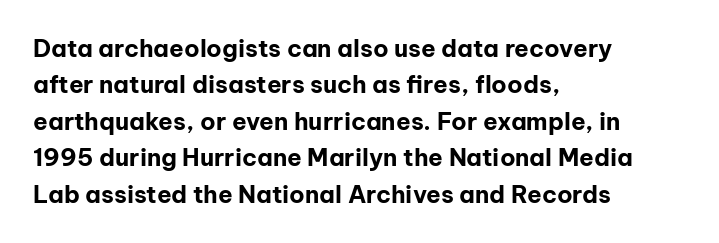
The image shows 24 px bold type, upright; set left-aligned, normal line spacing (1.52x), normal letter spacing, not underlined.
